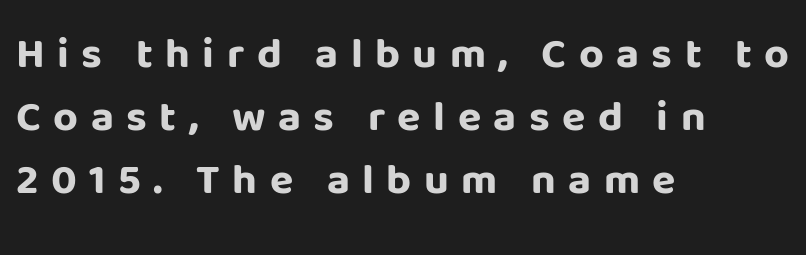
{"serif": "no", "italic": "no", "bold": "yes", "weight": "bold", "width": "normal", "stroke_contrast": "low", "x_height": "large", "monospaced": "no", "underline": "no", "align": "left", "line_spacing": "normal", "line_spacing_ratio": 1.47, "letter_spacing": "wide", "letter_spacing_em": 0.29, "glyph_px": 43}
